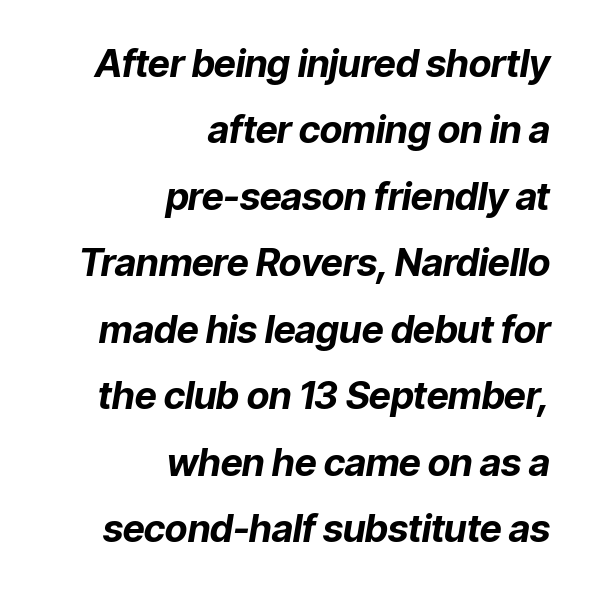
Does the lettering tilt? It does — this is italic. Quick note: underline off. In terms of weight, the rendering is a true, heavy bold. The type is set solid horizontally, with unmodified tracking. The face used here is proportionally spaced, like ordinary book or web type. The compositor pushed each line to the right boundary.
